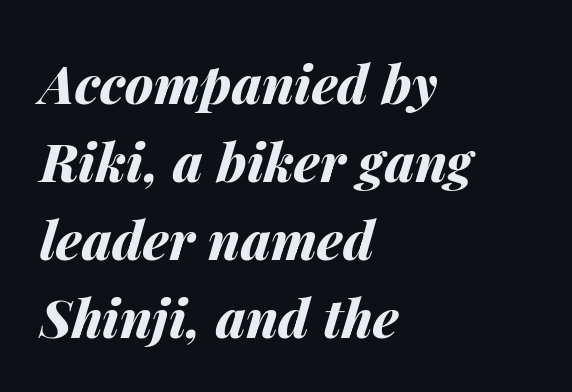
How would I describe the line gaps? Plain and ordinary. The paragraph shown leans on its left margin. Observe the lean: these are italic letterforms. Is this a fixed-width face? No — the glyphs have proportional, varying widths. Students, this is bold: see how much ink each stroke carries. How are the letters spaced? Ordinarily, with no added tracking.
